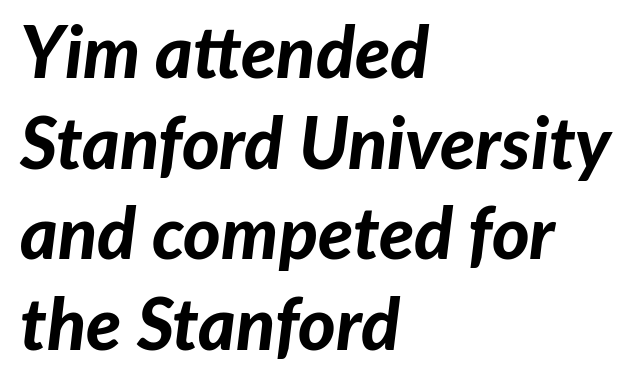
The image shows 72 px bold type, italic (leaning right); set left-aligned, normal line spacing (1.26x), normal letter spacing, not underlined; low stroke contrast and a medium x-height.
